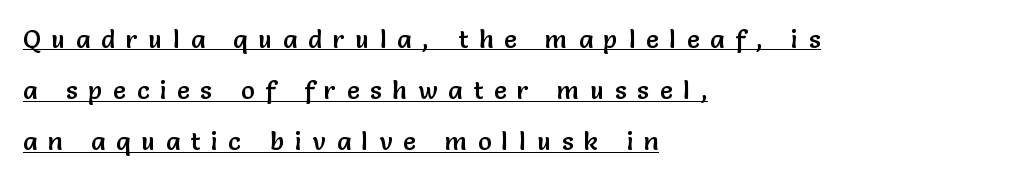
{"italic": "no", "underline": "yes", "align": "left", "line_spacing": "loose", "line_spacing_ratio": 2.05, "letter_spacing": "wide", "letter_spacing_em": 0.44, "glyph_px": 25}
